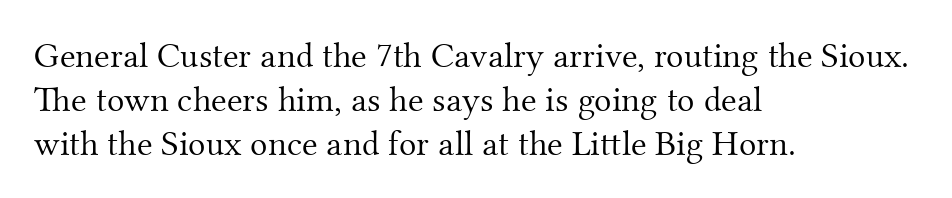
{"serif": "yes", "italic": "no", "bold": "no", "weight": "light", "width": "normal", "stroke_contrast": "medium", "x_height": "small", "monospaced": "no", "underline": "no", "align": "left", "line_spacing_ratio": 1.22, "letter_spacing": "normal", "letter_spacing_em": 0.0, "glyph_px": 36}
